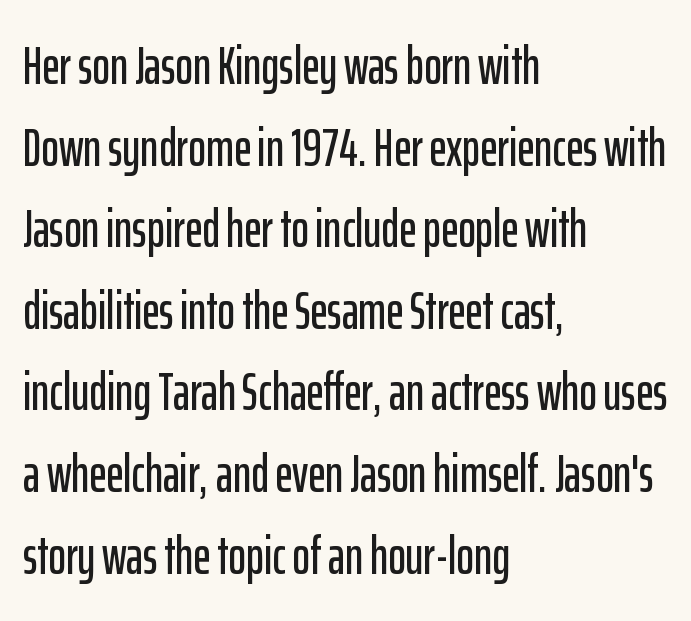
The image shows 53 px condensed sans-serif type, upright; set left-aligned, normal line spacing (1.54x), normal letter spacing, not underlined; low stroke contrast and a medium x-height.
